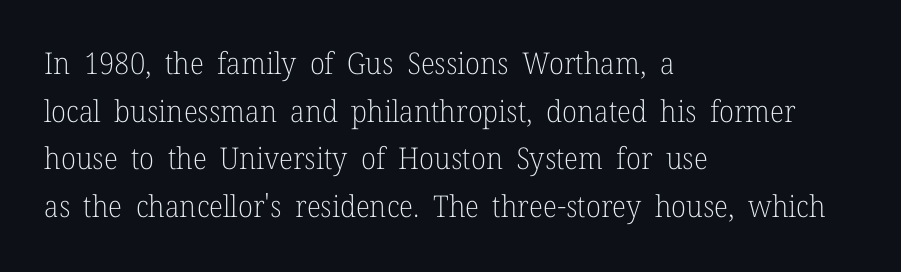
You could not count columns in this text — the font is proportionally spaced. Heaviness? Minimal to ordinary, like unemphasized prose. Inter-character spacing is left at the font's built-in metrics. The axis of the letterforms is exactly vertical. Evenly set lines give the paragraph a standard silhouette. Does the copy run flush right? No — it runs flush left.
